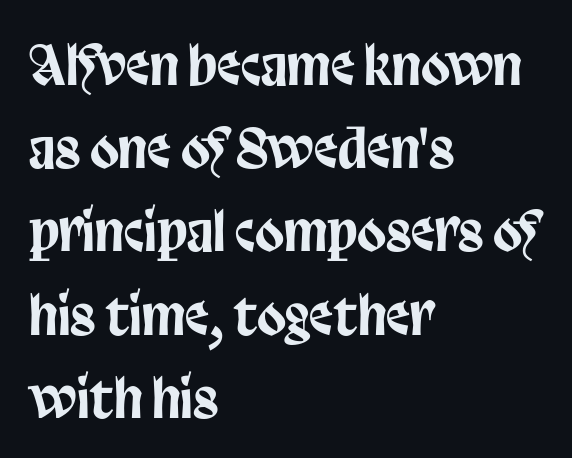
The image shows 53 px condensed sans-serif type, upright; set left-aligned, normal line spacing (1.57x), normal letter spacing, not underlined; low stroke contrast and a large x-height.
